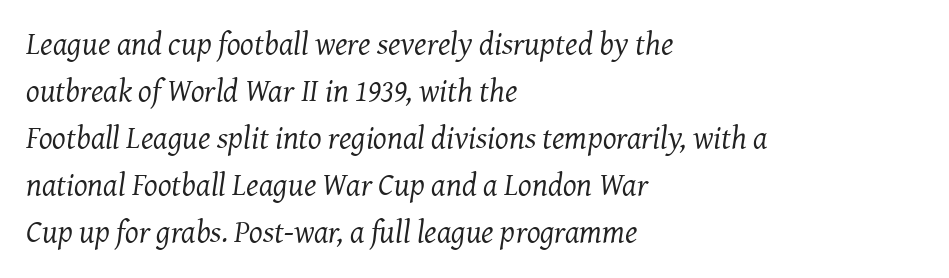
The image shows 32 px regular-weight serif type, italic (leaning right); set left-aligned, normal line spacing (1.47x), normal letter spacing, not underlined; medium stroke contrast and a medium x-height.
